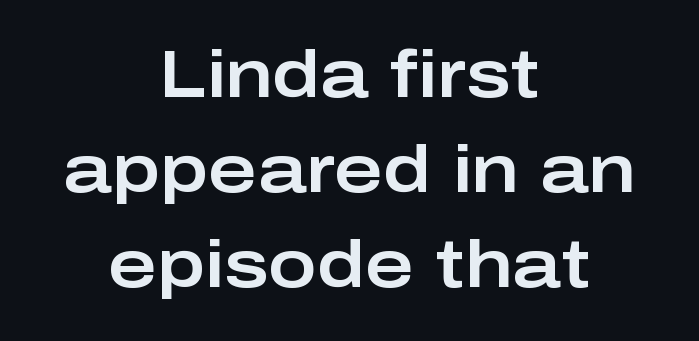
Tall strokes in this sample are plumb rather than angled. The passage is arranged like a title page — every line centered. Is there much room between lines? A standard amount, neither cramped nor airy. Each letter keeps its own natural width here, so spacing adapts to shape.
